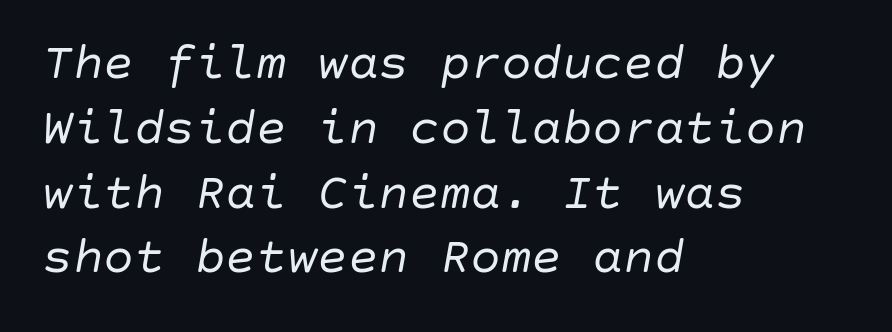
The passage shown is not bold in any degree. No word sits above an underline. Baseline-to-baseline distance is the conventional proportion of letter height. Observe the ordinary spacing: letters are neighbours, not strangers. Observe the lean: these are italic letterforms.
